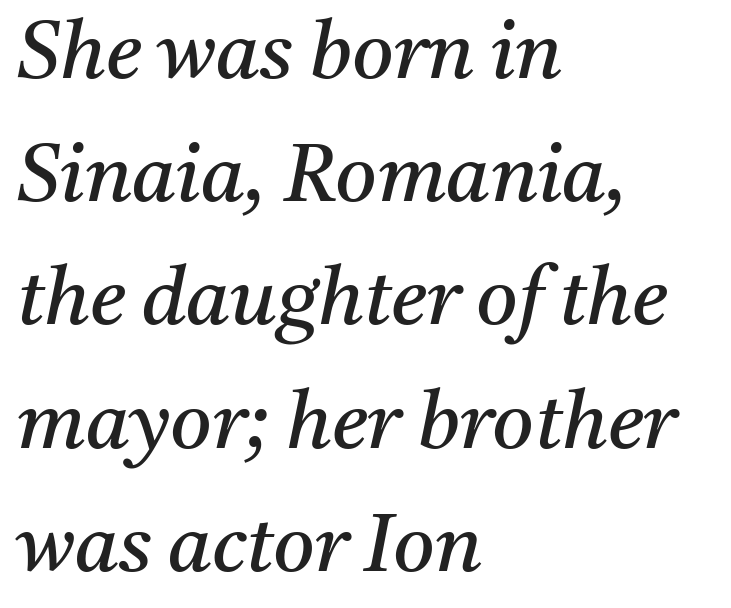
The image shows 80 px regular-weight serif type, italic (leaning right); set left-aligned, normal line spacing (1.54x), normal letter spacing, not underlined; medium stroke contrast and a medium x-height.
